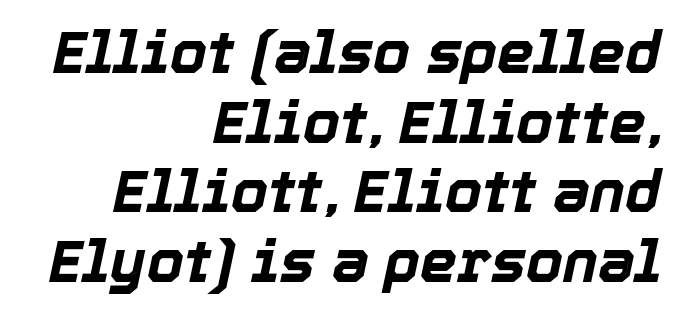
{"italic": "yes", "lean": "right", "slant_degrees": 12, "bold": "yes", "weight": "bold", "width": "normal", "x_height": "medium", "monospaced": "no", "underline": "no", "align": "right", "line_spacing_ratio": 1.18, "letter_spacing": "normal", "letter_spacing_em": 0.0, "glyph_px": 59}
